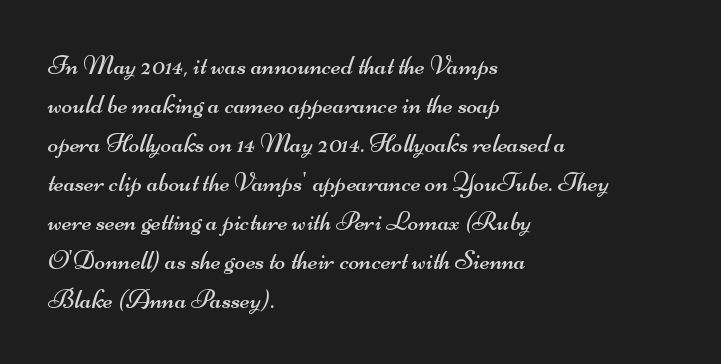
{"serif": "no", "bold": "no", "weight": "regular", "width": "wide", "stroke_contrast": "medium", "x_height": "small", "monospaced": "no", "underline": "no", "align": "left", "line_spacing": "normal", "line_spacing_ratio": 1.39, "letter_spacing": "normal", "letter_spacing_em": 0.0, "glyph_px": 28}
